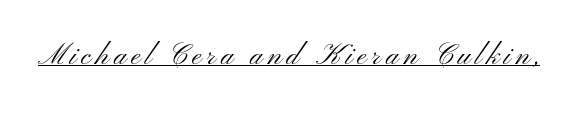
{"serif": "no", "bold": "no", "weight": "light", "width": "wide", "stroke_contrast": "medium", "x_height": "small", "monospaced": "no", "underline": "yes", "glyph_px": 29}
